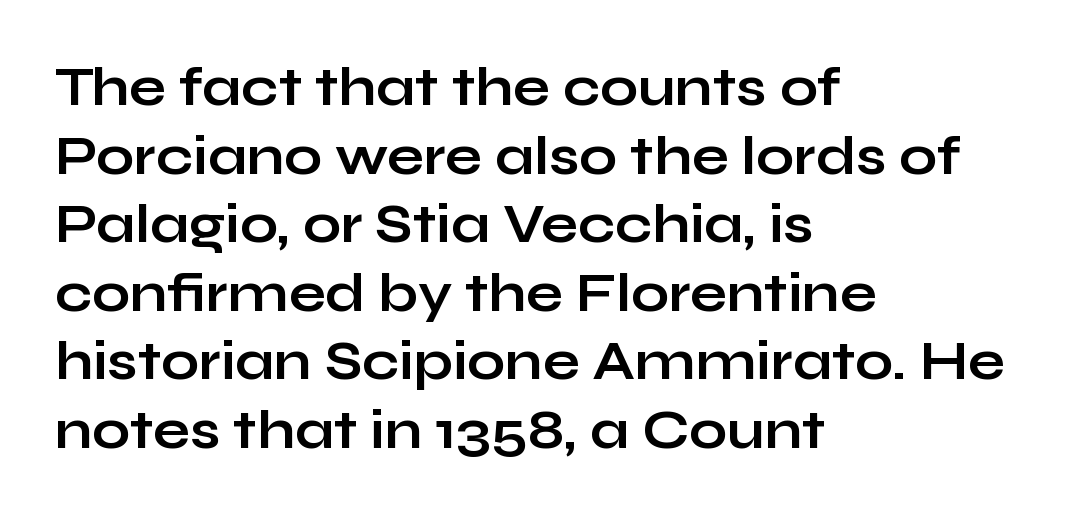
{"serif": "no", "italic": "no", "bold": "yes", "weight": "bold", "width": "wide", "stroke_contrast": "low", "x_height": "medium", "monospaced": "no", "underline": "no", "align": "left", "line_spacing": "normal", "line_spacing_ratio": 1.27, "letter_spacing": "normal", "letter_spacing_em": 0.0, "glyph_px": 54}
